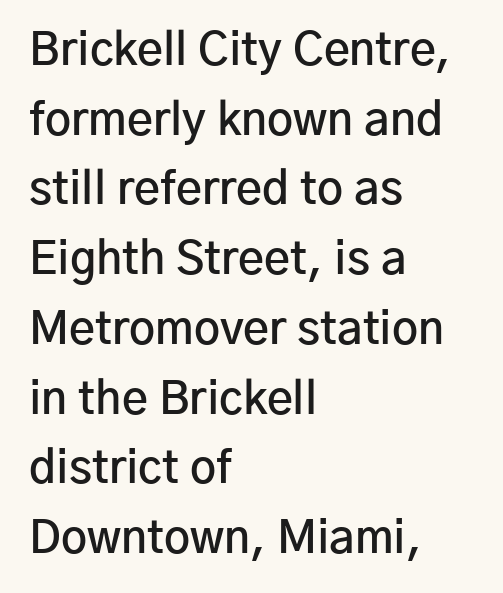
Q: Is the text bold? A: Semi-bold.
Q: Is the text italic (slanted)? A: No, it is upright.
Q: Is the typeface a serif or a sans-serif typeface? A: Sans-serif.
Q: Is the text underlined? A: No.
Q: How is the paragraph aligned? A: Left-aligned.
Q: Is the spacing between letters normal or unusually wide? A: Normal.
Q: Is the spacing between lines tight, normal or loose? A: Normal.
Q: Width (condensed, normal, or wide)? A: Normal.
Q: Stroke contrast? A: Low.
Q: x-height? A: Medium.
Q: Monospaced? A: No.
